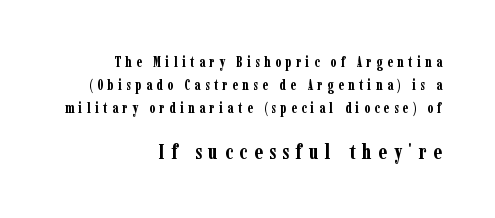
Q: Is the text bold? A: Yes.
Q: Is the text italic (slanted)? A: No, it is upright.
Q: Is the text underlined? A: No.
Q: How is the paragraph aligned? A: Right-aligned.
Q: Is the spacing between letters normal or unusually wide? A: Unusually wide.
Q: Is the spacing between lines tight, normal or loose? A: Normal.
Q: Which block of text is set in a larger size, the first (top) or the second (bottom)? A: The second (bottom) one.
